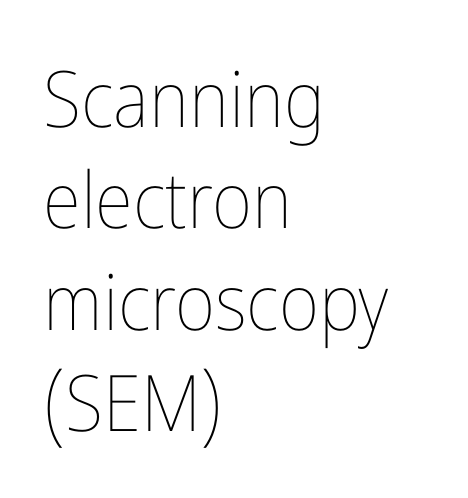
Q: Is the text bold? A: No.
Q: Is the text italic (slanted)? A: No, it is upright.
Q: Is the text underlined? A: No.
Q: How is the paragraph aligned? A: Left-aligned.
Q: Is the spacing between letters normal or unusually wide? A: Normal.
Q: Is the spacing between lines tight, normal or loose? A: Normal.
Q: Width (condensed, normal, or wide)? A: Condensed.
Q: Stroke contrast? A: Low.
Q: x-height? A: Medium.
Q: Monospaced? A: No.
